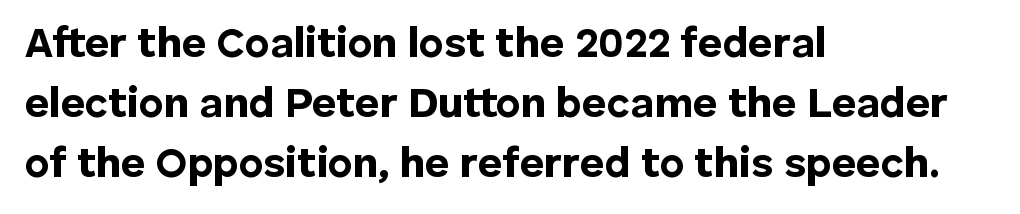
The image shows 42 px bold sans-serif type, upright; set left-aligned, normal line spacing (1.43x), normal letter spacing, not underlined; low stroke contrast and a medium x-height.
